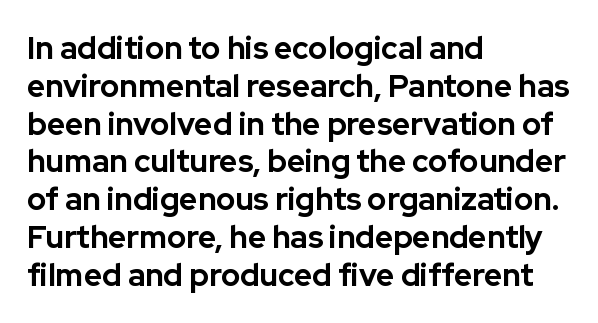
The passage shown has conventional tracking throughout. Note: no serifs on the glyphs. Every row of glyphs begins at an identical x-position on the left. Each row of text sits above clean, open space.
